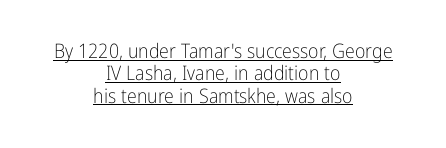
Q: Is the text bold? A: No.
Q: Is the text italic (slanted)? A: No, it is upright.
Q: Is the text underlined? A: Yes.
Q: How is the paragraph aligned? A: Centered.
Q: Is the spacing between letters normal or unusually wide? A: Normal.
Q: Is the spacing between lines tight, normal or loose? A: Tight.
